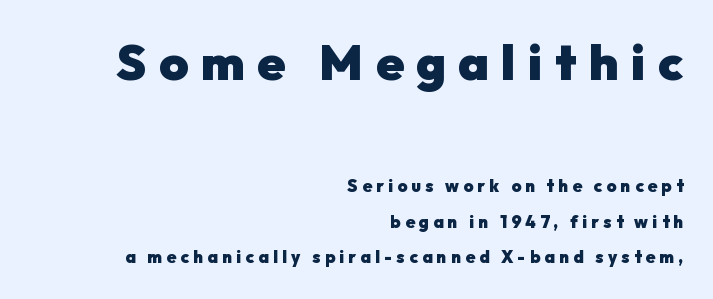
The image shows 50 px heavy sans-serif type, upright; set right-aligned, loose line spacing (2.1x), unusually wide letter spacing (+0.25 em), not underlined; the first (top) block is 2.94x larger; low stroke contrast and a medium x-height.
